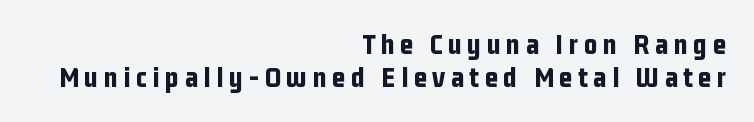
{"serif": "no", "italic": "no", "bold": "yes", "weight": "bold", "width": "condensed", "stroke_contrast": "low", "x_height": "medium", "monospaced": "no", "underline": "no", "align": "right", "line_spacing": "tight", "line_spacing_ratio": 1.15, "glyph_px": 29}
